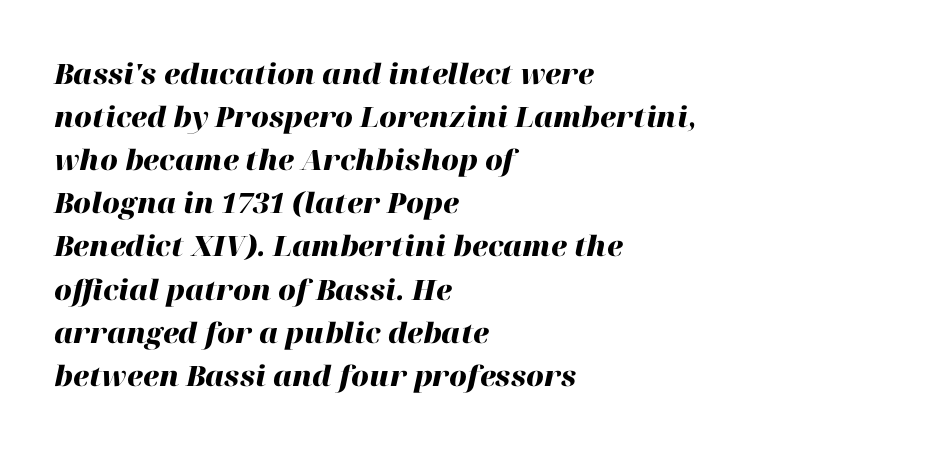
{"italic": "yes", "lean": "right", "slant_degrees": 12, "bold": "yes", "weight": "heavy", "width": "normal", "stroke_contrast": "high", "x_height": "medium", "monospaced": "no", "underline": "no", "align": "left", "line_spacing": "normal", "line_spacing_ratio": 1.54, "letter_spacing": "normal", "letter_spacing_em": 0.0, "glyph_px": 28}
